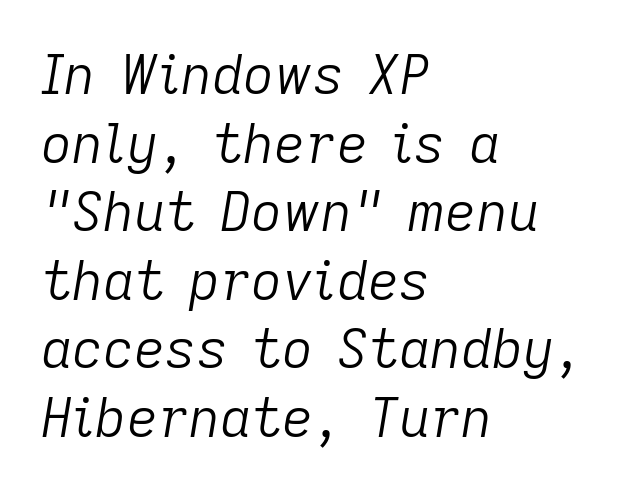
Q: Is the text bold? A: No.
Q: Is the text italic (slanted)? A: Yes, it leans right by about 9 degrees.
Q: Is the text underlined? A: No.
Q: How is the paragraph aligned? A: Left-aligned.
Q: Is the spacing between letters normal or unusually wide? A: Normal.
Q: Is the spacing between lines tight, normal or loose? A: Normal.
Q: Width (condensed, normal, or wide)? A: Normal.
Q: Stroke contrast? A: Low.
Q: x-height? A: Medium.
Q: Monospaced? A: No.
